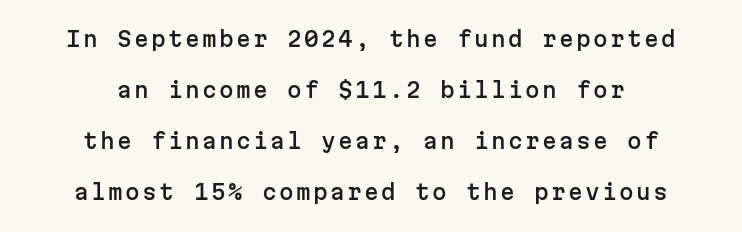
The image shows 21 px text type, upright; set centered, loose line spacing (2.43x), not underlined.
